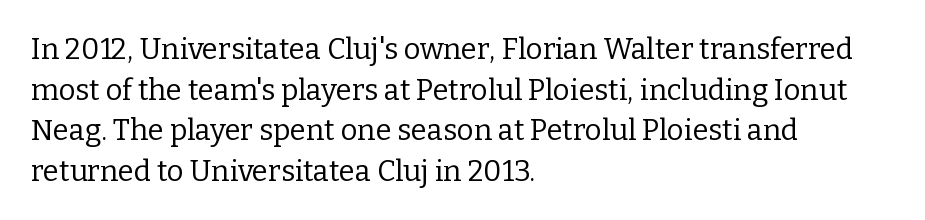
The words here are not underlined. Line spacing here is normal. The typography opts for an upright posture over an oblique one. Serifs: yes, visible at the terminals of the letterforms. The horizontal fit of the characters is conventional and even. Stems and bowls with no extra thickness — not bold.
